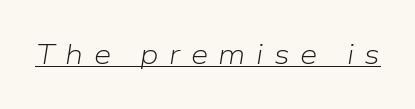
The image shows 28 px light type, italic (leaning right); set unusually wide letter spacing (+0.38 em), underlined; low stroke contrast and a medium x-height.
